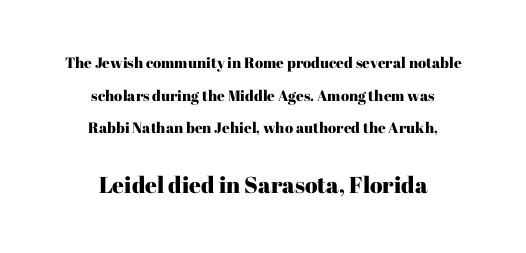
Notice the wide empty band between every row — that's loose leading. Any mark beneath the type? The region is blank. The paragraph shown floats in the horizontal middle. Does the lettering tilt? It doesn't — this is upright. Small over large — that's the arrangement of the two blocks here.
